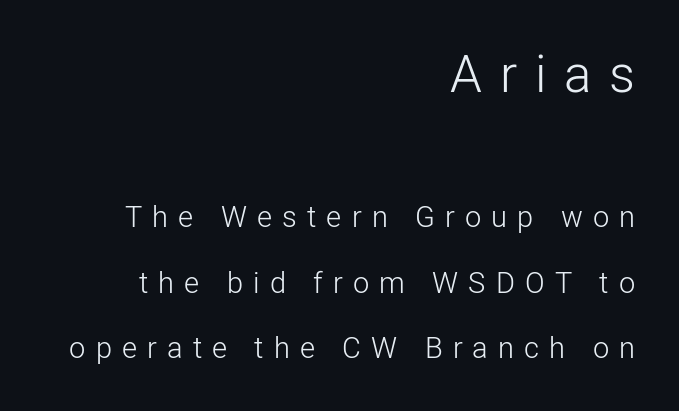
{"serif": "no", "italic": "no", "bold": "no", "weight": "light", "width": "normal", "stroke_contrast": "low", "x_height": "medium", "monospaced": "no", "underline": "no", "align": "right", "line_spacing": "loose", "line_spacing_ratio": 2.26, "letter_spacing": "wide", "letter_spacing_em": 0.35, "larger_block": "first", "size_ratio": 1.76, "glyph_px": 51}
